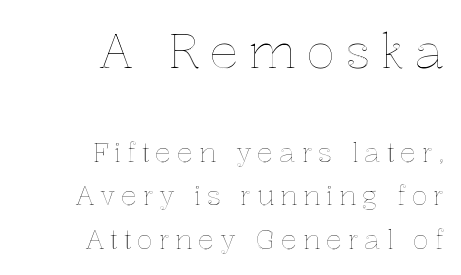
{"italic": "no", "width": "normal", "x_height": "medium", "monospaced": "no", "underline": "no", "align": "right", "line_spacing": "normal", "line_spacing_ratio": 1.61, "letter_spacing": "wide", "letter_spacing_em": 0.21, "larger_block": "first", "size_ratio": 1.78, "glyph_px": 48}
